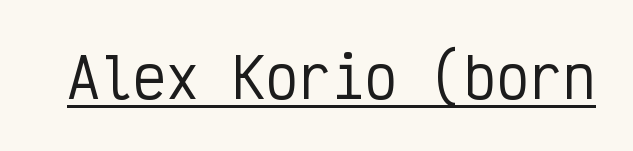
Q: Is the text italic (slanted)? A: No, it is upright.
Q: Is the typeface a serif or a sans-serif typeface? A: Sans-serif.
Q: Is the text underlined? A: Yes.
Q: Is the spacing between letters normal or unusually wide? A: Normal.
Q: Width (condensed, normal, or wide)? A: Condensed.
Q: Stroke contrast? A: Low.
Q: x-height? A: Medium.
Q: Monospaced? A: Yes.
